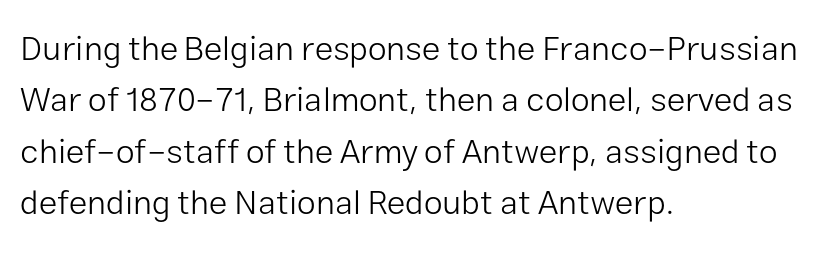
How would I describe the line gaps? Plain and ordinary. Words float on clear page, feet unadorned. On a weight scale, this lands at 450 or below. The rag falls on the right side of this text block. Serif or sans? Sans — the stroke terminals are bare. Tracking here is standard; glyphs follow each other at the usual distance.
